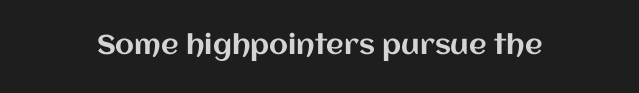
{"italic": "no", "underline": "no", "letter_spacing": "normal", "letter_spacing_em": 0.0, "glyph_px": 27}
